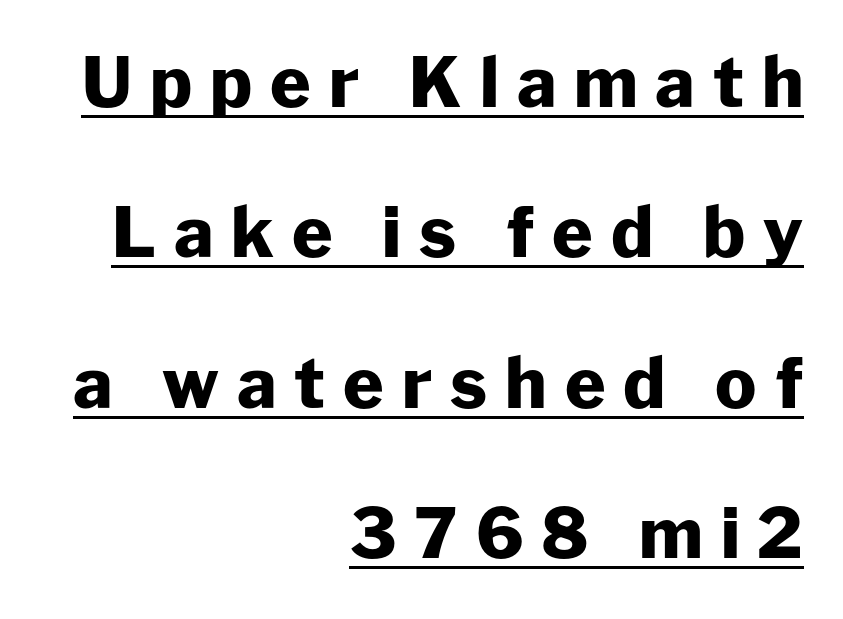
Proportional: the letters do not fall into vertical columns. Upright lettering throughout. Which margin do the lines hug? The right one — the left edge is uneven. The letterforms stand isolated, each surrounded by extra space. The glyphs in this specimen are sans serif. You could fit nearly another row in the gap between these rows.
